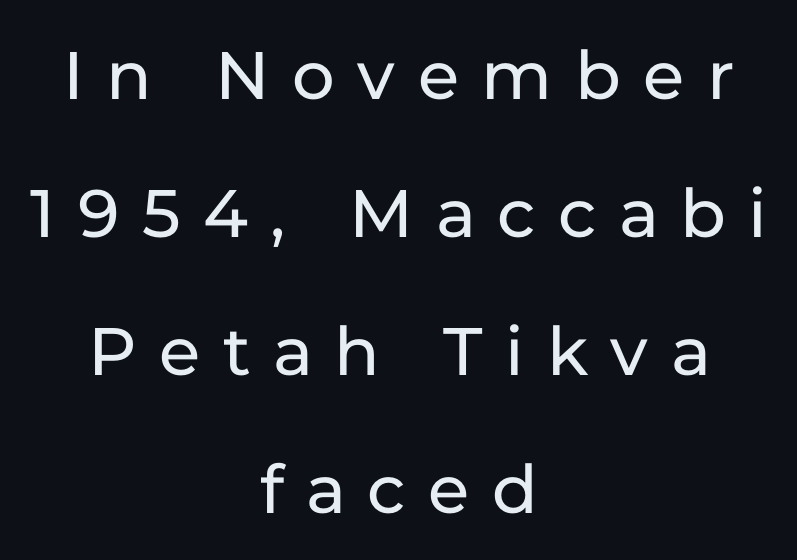
The rendering uses natural spacing where letterforms have individual widths. Short and long lines alike share a common midpoint. Descenders hang freely into open space. To sum up the face: it is a sans, with no serifs. The lettering holds an erect, upright posture throughout.
